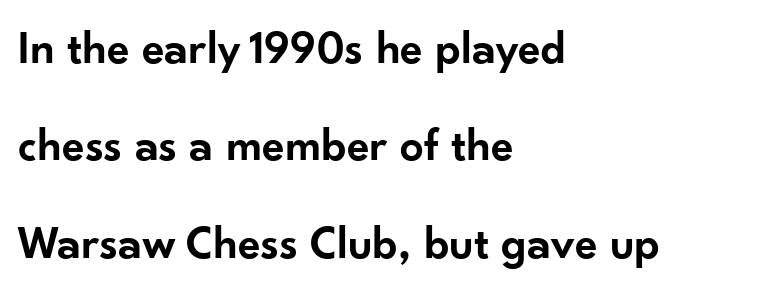
Q: Is the text bold? A: Semi-bold.
Q: Is the text italic (slanted)? A: No, it is upright.
Q: Is the typeface a serif or a sans-serif typeface? A: Sans-serif.
Q: Is the text underlined? A: No.
Q: How is the paragraph aligned? A: Left-aligned.
Q: Is the spacing between letters normal or unusually wide? A: Normal.
Q: Is the spacing between lines tight, normal or loose? A: Loose.
Q: Width (condensed, normal, or wide)? A: Normal.
Q: Stroke contrast? A: Low.
Q: x-height? A: Small.
Q: Monospaced? A: No.
